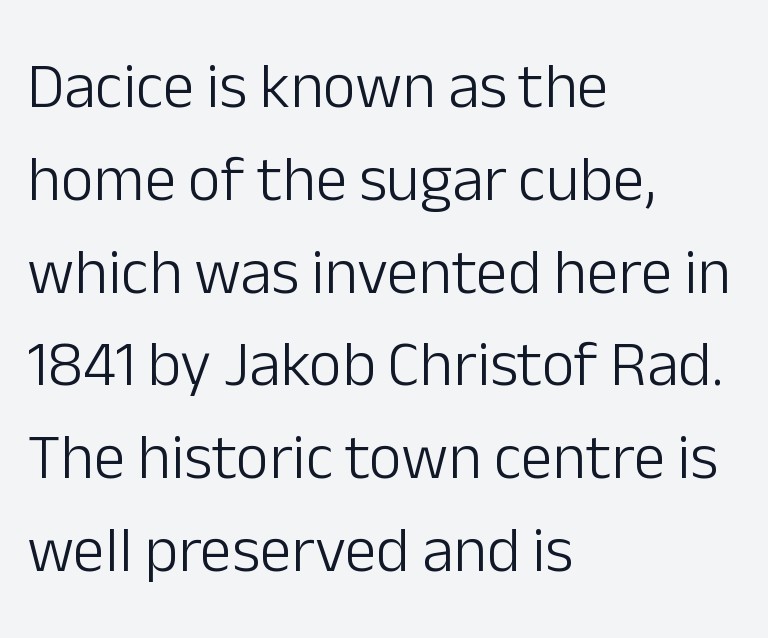
Left-aligned paragraph, ragged on the right. Type style note: lacks serifs. The block of text has a typical density, with ordinary space between rows. Vertical stems look standard width or narrower in stroke. The letterforms sit shoulder to shoulder at normal distance.
